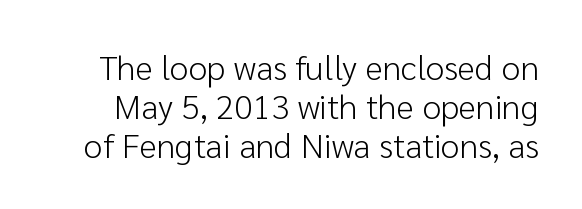
Q: Is the text bold? A: No.
Q: Is the text italic (slanted)? A: No, it is upright.
Q: Is the typeface a serif or a sans-serif typeface? A: Sans-serif.
Q: Is the text underlined? A: No.
Q: Is the spacing between letters normal or unusually wide? A: Normal.
Q: Is the spacing between lines tight, normal or loose? A: Tight.
Q: Width (condensed, normal, or wide)? A: Normal.
Q: Stroke contrast? A: Low.
Q: x-height? A: Medium.
Q: Monospaced? A: No.
